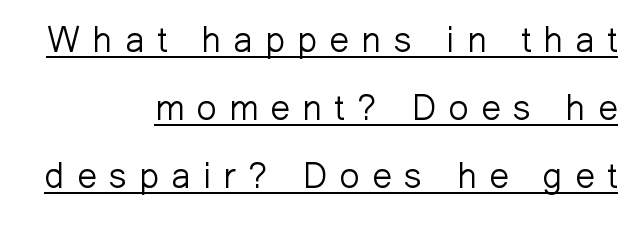
The letterforms stand isolated, each surrounded by extra space. Italic? Not at all — the glyphs are vertical. Regarding leading, the lines here are spaced well apart. Which margin do the lines hug? The right one — the left edge is uneven.
